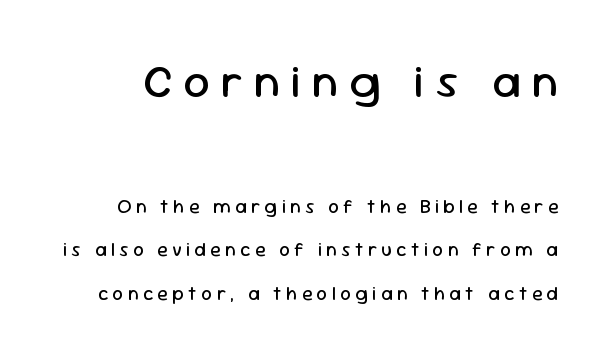
Q: Is the text bold? A: No.
Q: Is the text italic (slanted)? A: No, it is upright.
Q: Is the typeface a serif or a sans-serif typeface? A: Sans-serif.
Q: Is the text underlined? A: No.
Q: Is the spacing between letters normal or unusually wide? A: Unusually wide.
Q: Is the spacing between lines tight, normal or loose? A: Loose.
Q: Which block of text is set in a larger size, the first (top) or the second (bottom)? A: The first (top) one.
Q: Width (condensed, normal, or wide)? A: Normal.
Q: Stroke contrast? A: Low.
Q: x-height? A: Medium.
Q: Monospaced? A: No.
